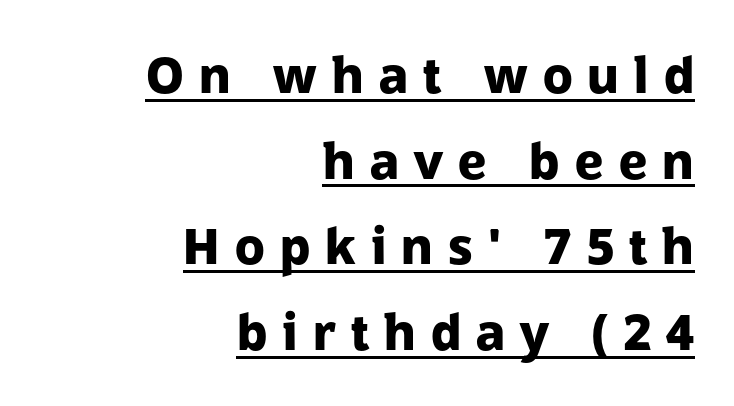
Q: Is the text bold? A: Yes.
Q: Is the text italic (slanted)? A: No, it is upright.
Q: Is the typeface a serif or a sans-serif typeface? A: Sans-serif.
Q: Is the text underlined? A: Yes.
Q: How is the paragraph aligned? A: Right-aligned.
Q: Is the spacing between letters normal or unusually wide? A: Unusually wide.
Q: Width (condensed, normal, or wide)? A: Normal.
Q: Stroke contrast? A: Low.
Q: x-height? A: Medium.
Q: Monospaced? A: No.
